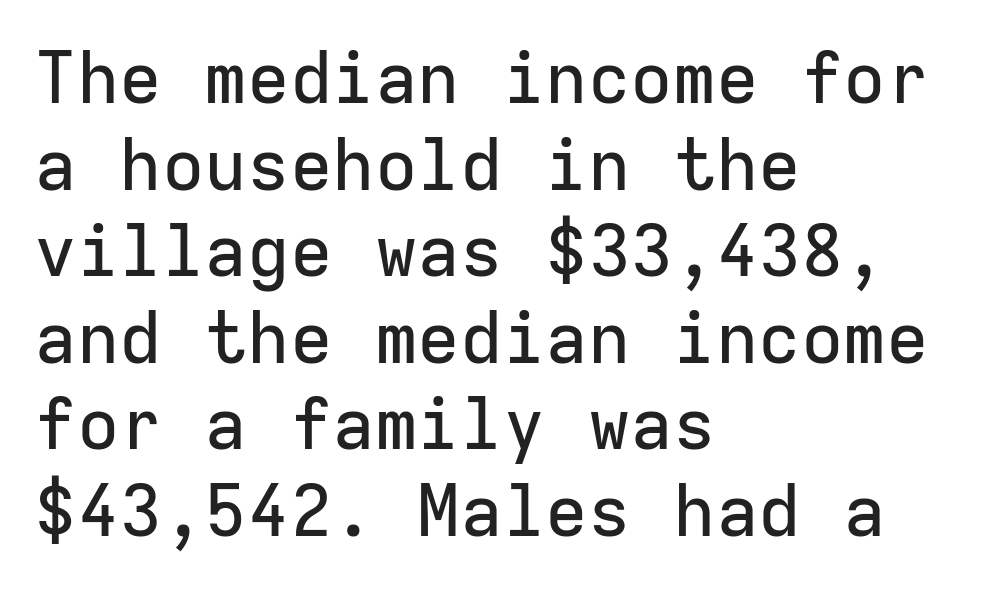
The image shows 71 px sans-serif type, upright, monospaced; set left-aligned, line spacing 1.22x, normal letter spacing, not underlined; low stroke contrast and a medium x-height.
